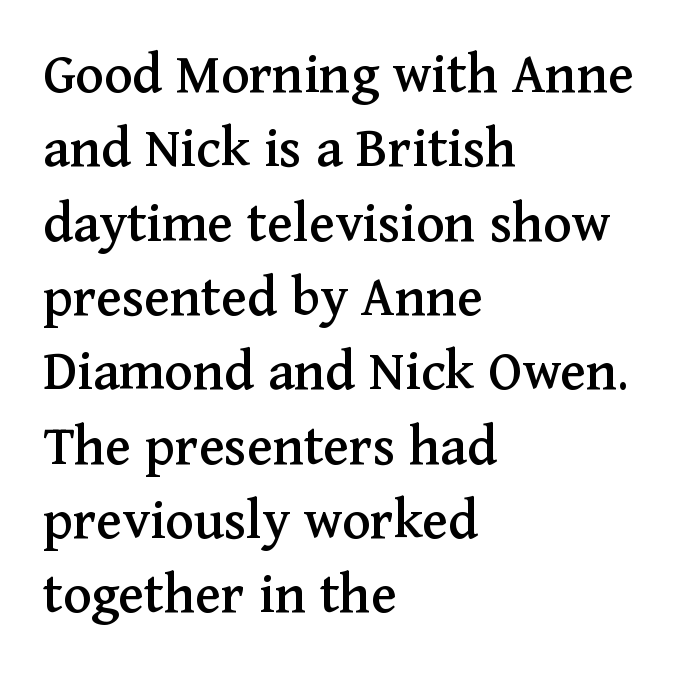
{"serif": "yes", "italic": "no", "width": "normal", "stroke_contrast": "medium", "x_height": "medium", "monospaced": "no", "underline": "no", "align": "left", "line_spacing": "normal", "line_spacing_ratio": 1.26, "letter_spacing": "normal", "letter_spacing_em": 0.0, "glyph_px": 59}
